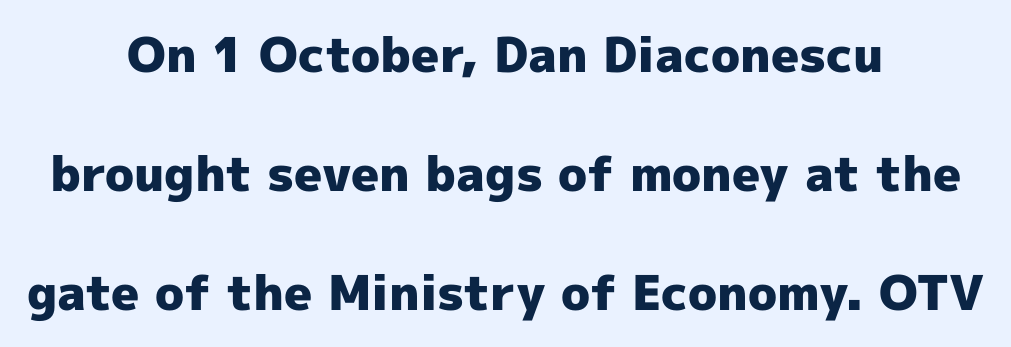
Q: Is the text bold? A: Yes.
Q: Is the text italic (slanted)? A: No, it is upright.
Q: Is the typeface a serif or a sans-serif typeface? A: Sans-serif.
Q: Is the text underlined? A: No.
Q: How is the paragraph aligned? A: Centered.
Q: Is the spacing between letters normal or unusually wide? A: Normal.
Q: Is the spacing between lines tight, normal or loose? A: Loose.
Q: Width (condensed, normal, or wide)? A: Normal.
Q: x-height? A: Medium.
Q: Monospaced? A: No.
